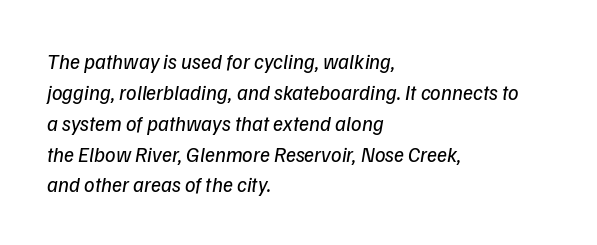
{"italic": "yes", "lean": "right", "slant_degrees": 9, "bold": "no", "underline": "no", "align": "left", "line_spacing": "normal", "line_spacing_ratio": 1.47, "letter_spacing": "normal", "letter_spacing_em": 0.0, "glyph_px": 21}
